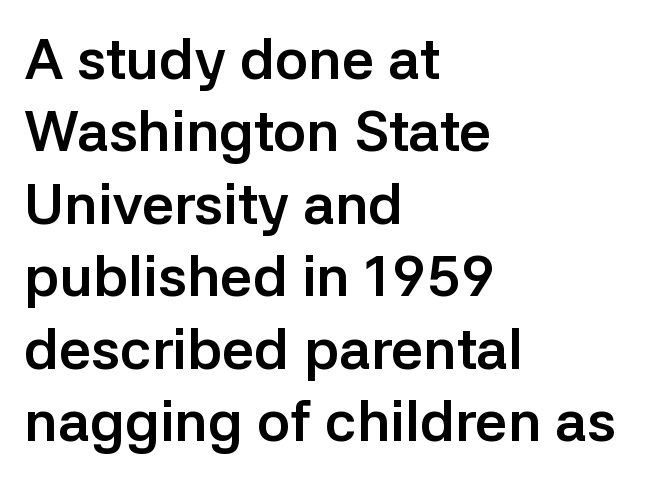
The image shows 57 px semibold sans-serif type, upright; set left-aligned, normal line spacing (1.27x), normal letter spacing, not underlined; low stroke contrast and a medium x-height.
